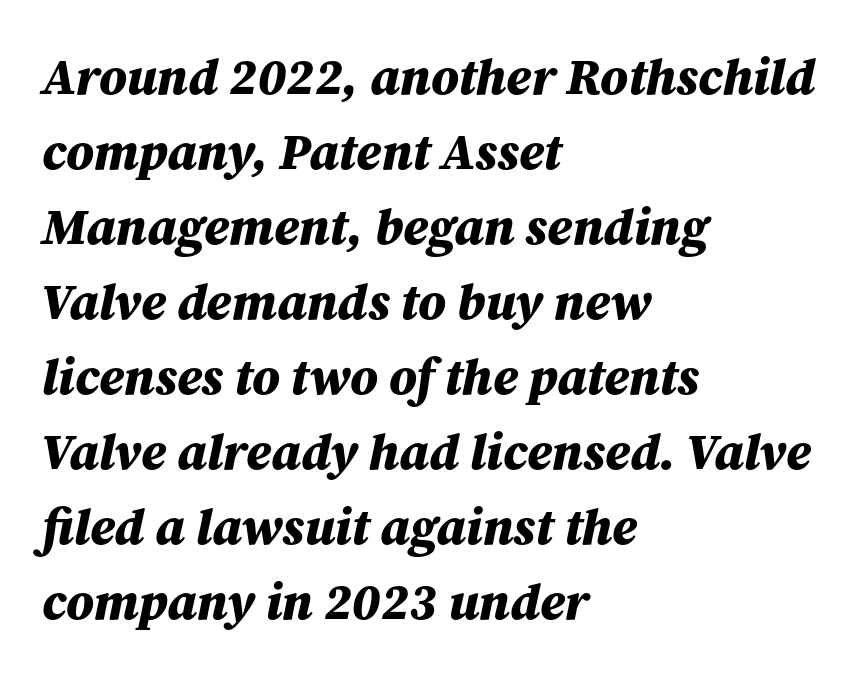
{"italic": "yes", "lean": "right", "slant_degrees": 12, "bold": "yes", "weight": "bold", "width": "normal", "stroke_contrast": "medium", "x_height": "medium", "monospaced": "no", "underline": "no", "align": "left", "line_spacing": "normal", "line_spacing_ratio": 1.47, "letter_spacing": "normal", "letter_spacing_em": 0.0, "glyph_px": 51}
